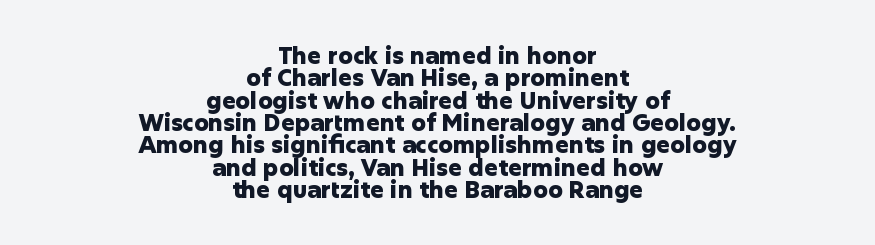
The image shows 23 px bold type, upright; set centered, tight line spacing (0.97x), normal letter spacing, not underlined.
